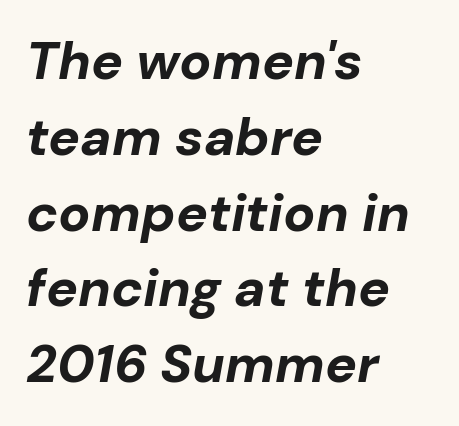
{"italic": "yes", "lean": "right", "slant_degrees": 10, "bold": "yes", "weight": "bold", "width": "normal", "stroke_contrast": "low", "x_height": "medium", "monospaced": "no", "underline": "no", "align": "left", "line_spacing": "normal", "line_spacing_ratio": 1.43, "letter_spacing": "normal", "letter_spacing_em": 0.0, "glyph_px": 53}
